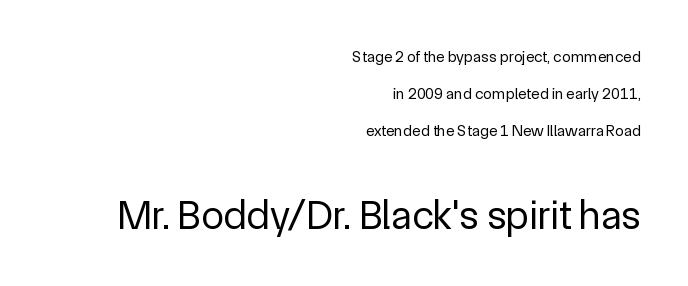
{"serif": "no", "italic": "no", "bold": "no", "weight": "regular", "width": "normal", "x_height": "medium", "monospaced": "no", "underline": "no", "align": "right", "line_spacing": "loose", "line_spacing_ratio": 2.31, "letter_spacing": "normal", "letter_spacing_em": 0.0, "larger_block": "second", "size_ratio": 2.56, "glyph_px": 41}
